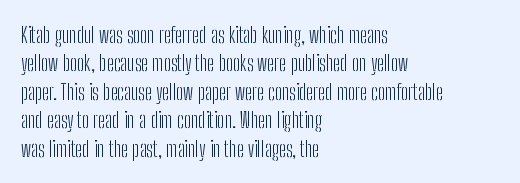
Q: Is the text bold? A: No.
Q: Is the text italic (slanted)? A: No, it is upright.
Q: Is the text underlined? A: No.
Q: How is the paragraph aligned? A: Left-aligned.
Q: Is the spacing between letters normal or unusually wide? A: Normal.
Q: Is the spacing between lines tight, normal or loose? A: Normal.
